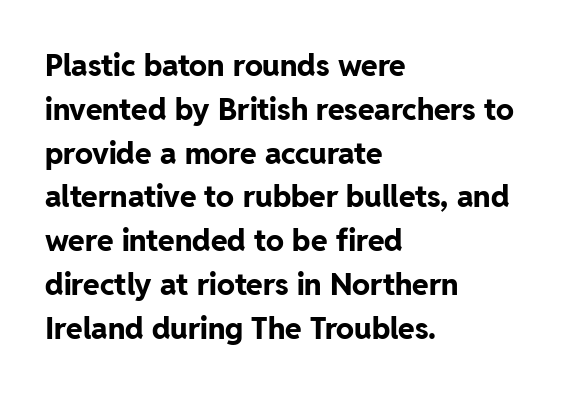
{"serif": "no", "italic": "no", "bold": "yes", "weight": "bold", "width": "normal", "stroke_contrast": "low", "x_height": "medium", "monospaced": "no", "underline": "no", "align": "left", "line_spacing": "normal", "line_spacing_ratio": 1.46, "letter_spacing": "normal", "letter_spacing_em": 0.0, "glyph_px": 30}
